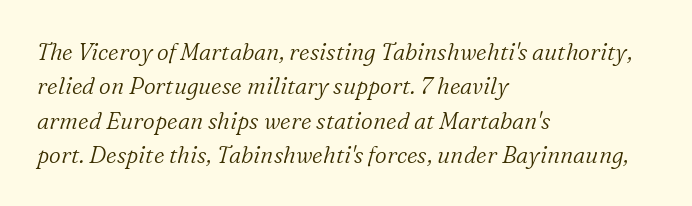
{"italic": "yes", "lean": "right", "slant_degrees": 16, "bold": "no", "underline": "no", "align": "left", "line_spacing": "normal", "line_spacing_ratio": 1.49, "letter_spacing": "normal", "letter_spacing_em": 0.0, "glyph_px": 23}
